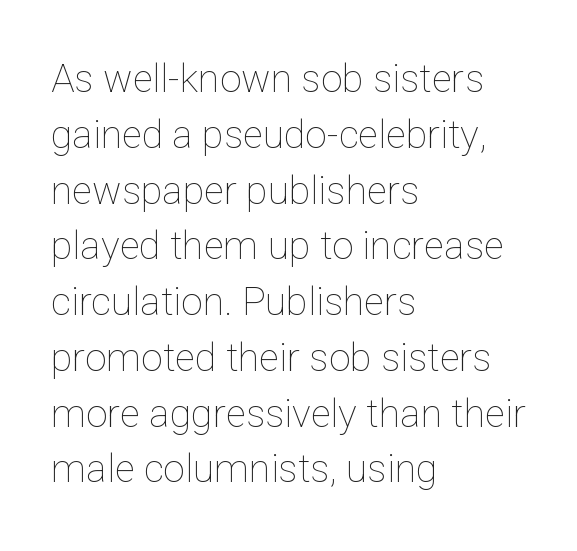
{"italic": "no", "bold": "no", "weight": "thin", "width": "normal", "stroke_contrast": "low", "x_height": "medium", "monospaced": "no", "underline": "no", "align": "left", "line_spacing": "normal", "line_spacing_ratio": 1.43, "letter_spacing": "normal", "letter_spacing_em": 0.0, "glyph_px": 39}
